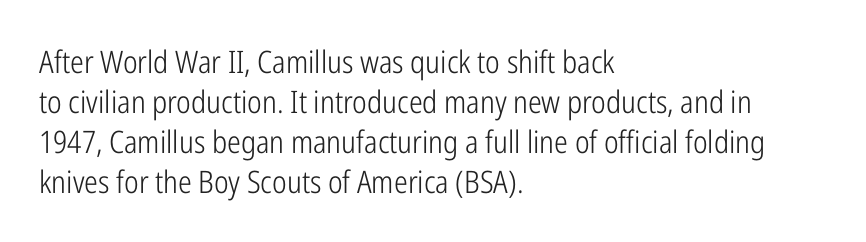
The image shows 31 px light, condensed sans-serif type, upright; set left-aligned, normal line spacing (1.29x), normal letter spacing, not underlined; low stroke contrast and a medium x-height.
